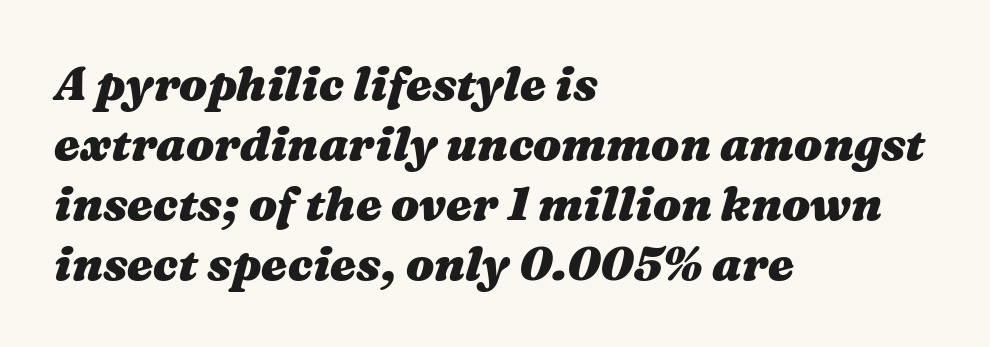
{"italic": "yes", "lean": "right", "slant_degrees": 16, "bold": "yes", "weight": "heavy", "width": "wide", "stroke_contrast": "medium", "x_height": "medium", "monospaced": "no", "underline": "no", "align": "left", "line_spacing": "normal", "line_spacing_ratio": 1.28, "letter_spacing": "normal", "letter_spacing_em": 0.0, "glyph_px": 47}
